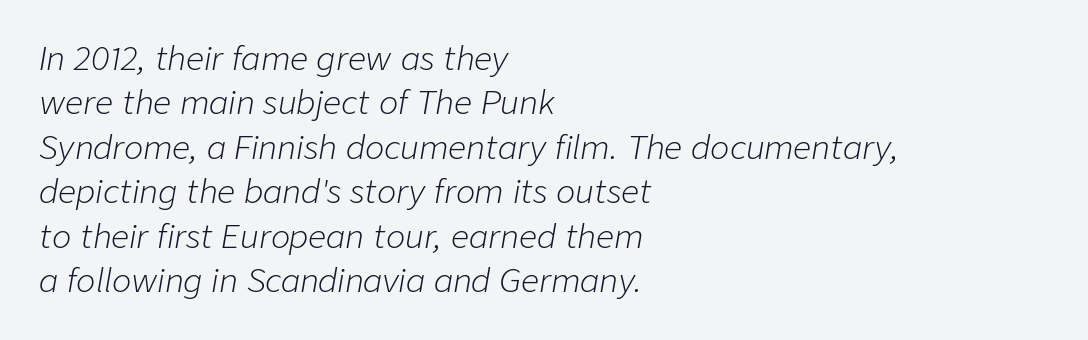
{"italic": "yes", "lean": "right", "slant_degrees": 9, "bold": "no", "weight": "light", "width": "normal", "stroke_contrast": "low", "x_height": "medium", "monospaced": "no", "underline": "no", "align": "left", "line_spacing": "normal", "line_spacing_ratio": 1.39, "letter_spacing": "normal", "letter_spacing_em": 0.0, "glyph_px": 32}
